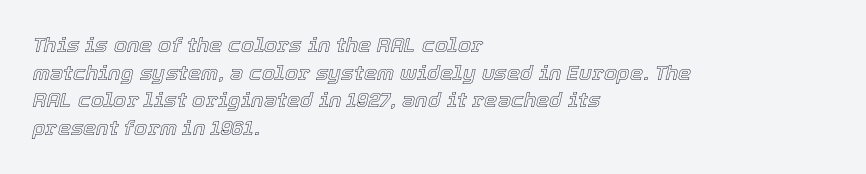
Q: Is the text italic (slanted)? A: Yes, it leans right by about 12 degrees.
Q: Is the text underlined? A: No.
Q: How is the paragraph aligned? A: Left-aligned.
Q: Is the spacing between letters normal or unusually wide? A: Normal.
Q: Is the spacing between lines tight, normal or loose? A: Normal.
